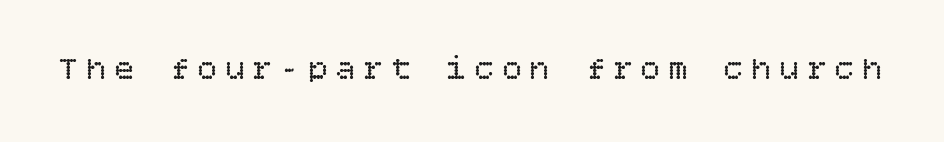
Substantial extra tracking has been applied to these lines. Does the lettering tilt? It doesn't — this is upright. Bold? No — there's no thickening of the strokes. Rule under the text: the space is simply empty.
